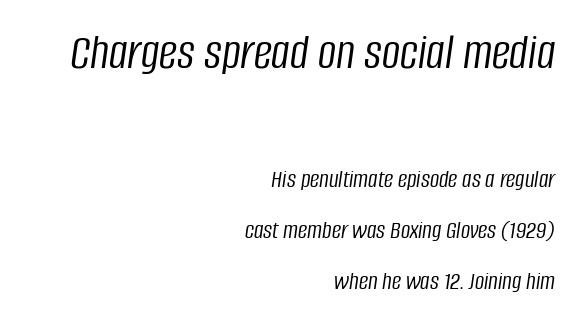
{"italic": "yes", "lean": "right", "slant_degrees": 8, "bold": "no", "weight": "light", "width": "condensed", "stroke_contrast": "low", "x_height": "large", "monospaced": "no", "underline": "no", "align": "right", "line_spacing": "loose", "line_spacing_ratio": 1.96, "letter_spacing": "normal", "letter_spacing_em": 0.0, "larger_block": "first", "size_ratio": 1.96, "glyph_px": 51}
